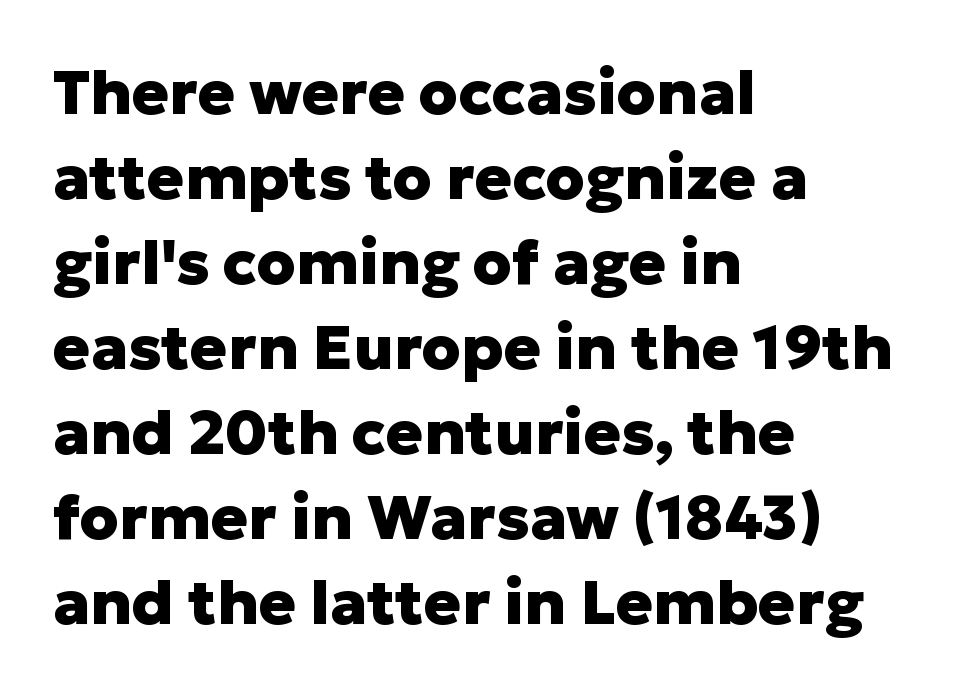
The characters look thick and weighty, a clear bold. The lines are quadded left. Vertical spacing — default. Quick note: not italic, upright.
